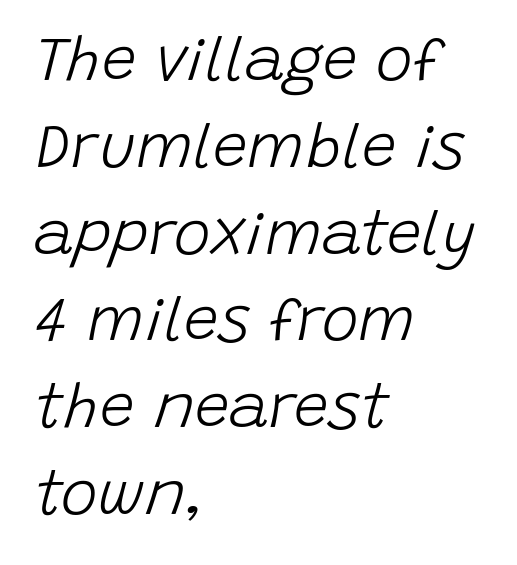
{"italic": "yes", "lean": "right", "slant_degrees": 15, "bold": "no", "weight": "light", "width": "normal", "stroke_contrast": "low", "x_height": "large", "monospaced": "no", "underline": "no", "align": "left", "line_spacing": "normal", "line_spacing_ratio": 1.4, "letter_spacing": "normal", "letter_spacing_em": 0.0, "glyph_px": 62}
